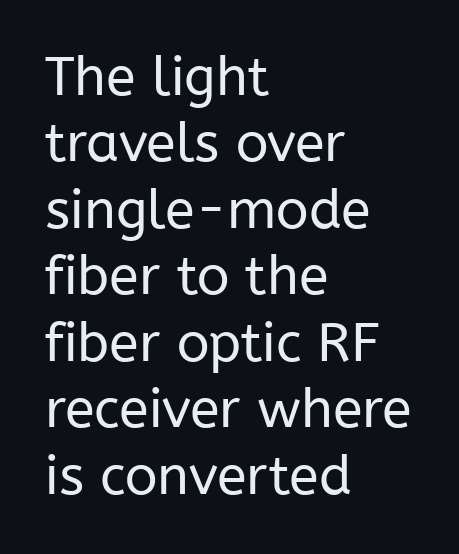
{"serif": "no", "italic": "no", "bold": "no", "weight": "regular", "width": "normal", "stroke_contrast": "low", "x_height": "medium", "monospaced": "no", "underline": "no", "align": "left", "line_spacing_ratio": 1.23, "letter_spacing": "normal", "letter_spacing_em": 0.0, "glyph_px": 54}
